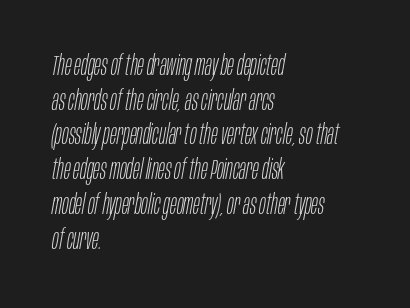
Tracking here is standard; glyphs follow each other at the usual distance. The area under the type is left untouched. Looks like regular typesetting: each glyph gets only the width it needs. Caption: face not bold, strokes unweighted. Is the block centered? No — it sits flush against the left margin.
